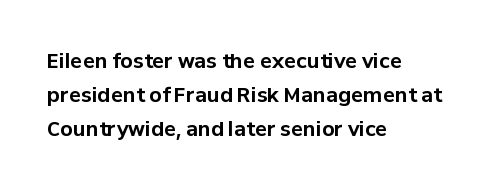
{"italic": "no", "bold": "yes", "underline": "no", "align": "left", "line_spacing": "normal", "line_spacing_ratio": 1.7, "letter_spacing": "normal", "letter_spacing_em": 0.0, "glyph_px": 20}
